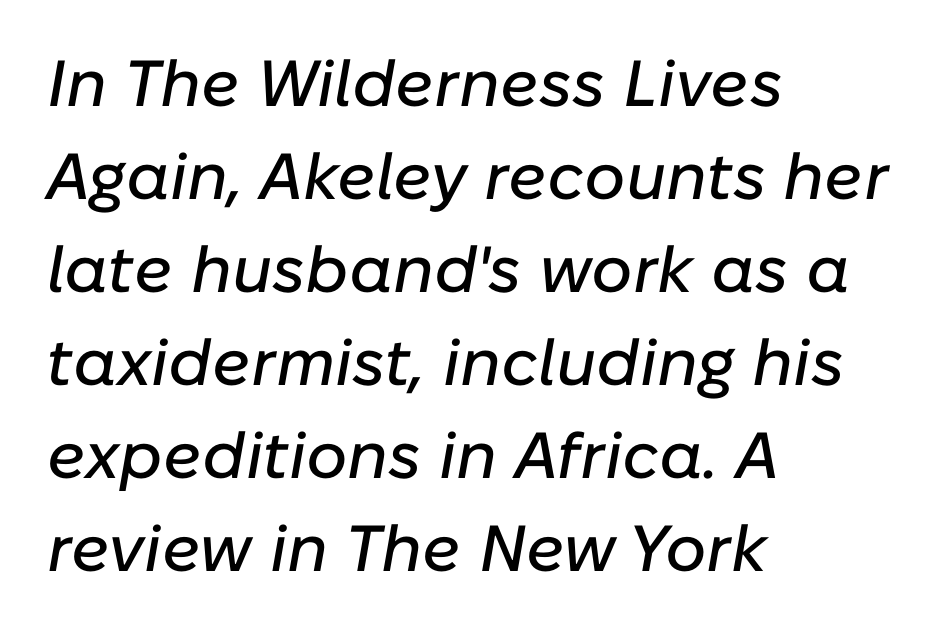
Each letter keeps its own natural width here, so spacing adapts to shape. Does the copy run flush right? No — it runs flush left. Regular leading. Underline: absent. Slant detected: the letters are inclined. The letterforms sit shoulder to shoulder at normal distance.
